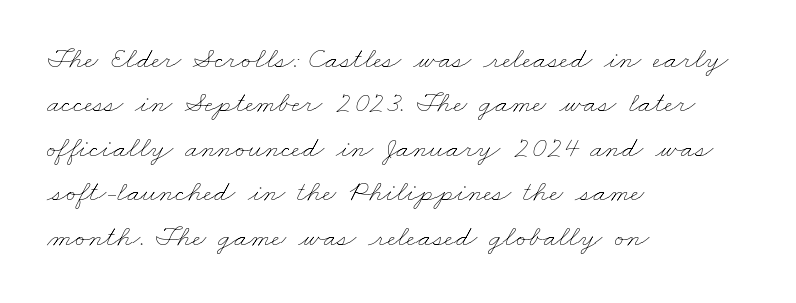
The cut favours lightness, reaching ordinary text weight at its darkest. The type is set solid horizontally, with unmodified tracking. The letters advance in unequal steps, a hallmark of proportional type. The passage is arranged the way most books set body copy — flush left.
